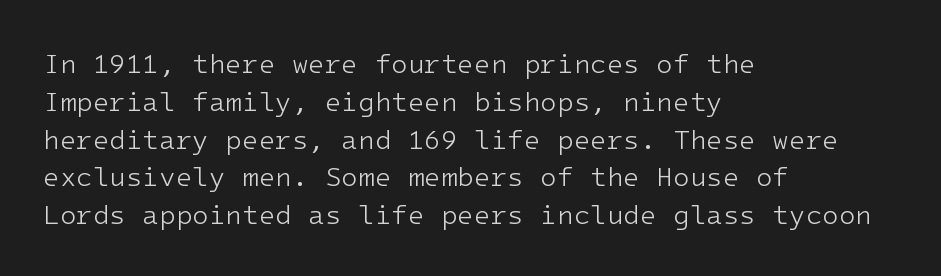
The image shows 27 px text type, upright; set left-aligned, normal line spacing (1.4x), normal letter spacing, not underlined.
